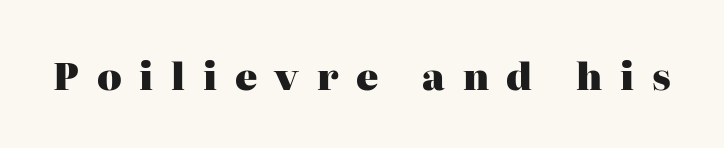
{"serif": "yes", "italic": "no", "bold": "yes", "weight": "heavy", "width": "normal", "stroke_contrast": "high", "x_height": "medium", "monospaced": "no", "underline": "no", "letter_spacing": "wide", "letter_spacing_em": 0.48, "glyph_px": 37}
